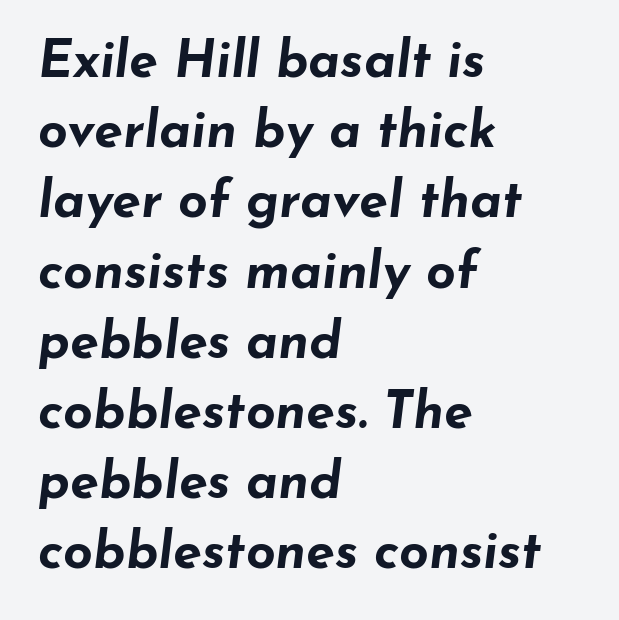
{"italic": "yes", "lean": "right", "slant_degrees": 7, "bold": "yes", "weight": "bold", "width": "wide", "stroke_contrast": "low", "x_height": "small", "monospaced": "no", "underline": "no", "align": "left", "line_spacing": "normal", "line_spacing_ratio": 1.35, "letter_spacing": "normal", "letter_spacing_em": 0.0, "glyph_px": 52}
